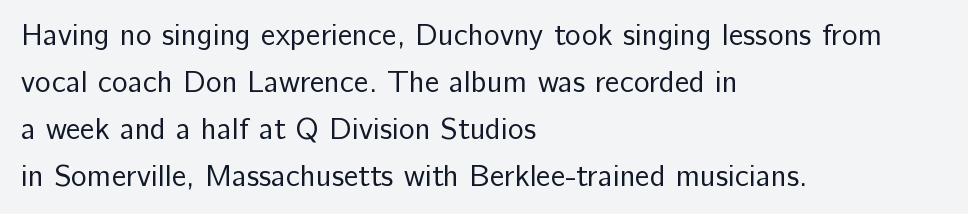
Spacing between characters is what you'd get straight out of the box. Underlining? Definitely not there. Line beginnings align vertically; line endings do not. Posture: straight, roman, zero tilt.
